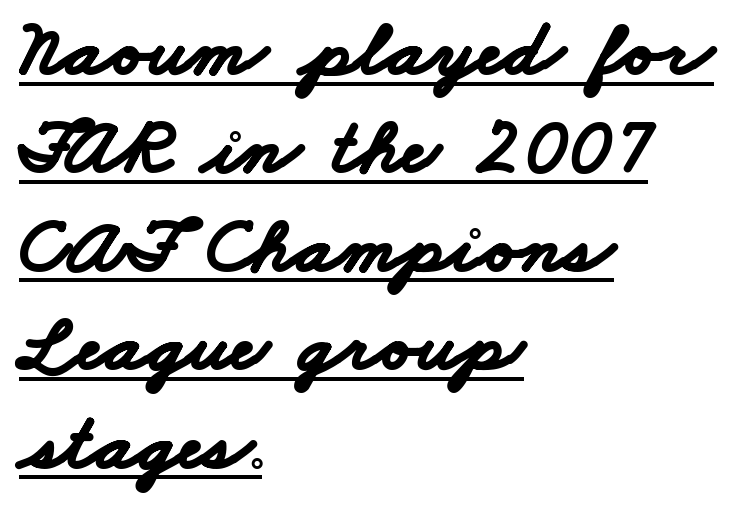
The image shows 80 px bold, wide sans-serif type; set left-aligned, line spacing 1.23x, normal letter spacing, underlined; low stroke contrast and a small x-height.
